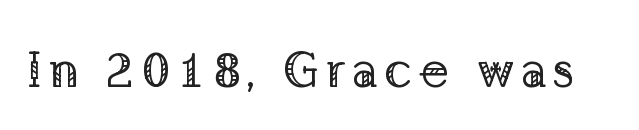
The image shows 50 px regular-weight serif type, upright; set not underlined; low stroke contrast and a medium x-height.
